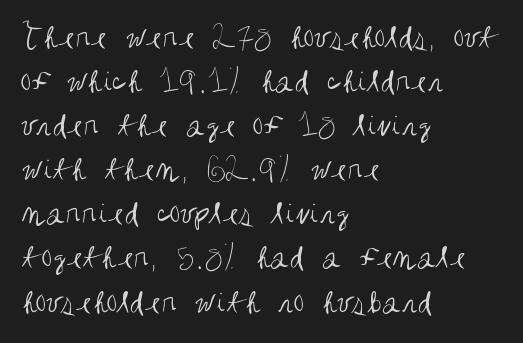
The image shows 35 px regular-weight, condensed sans-serif type; set left-aligned, normal line spacing (1.26x), normal letter spacing, not underlined; medium stroke contrast and a large x-height.
